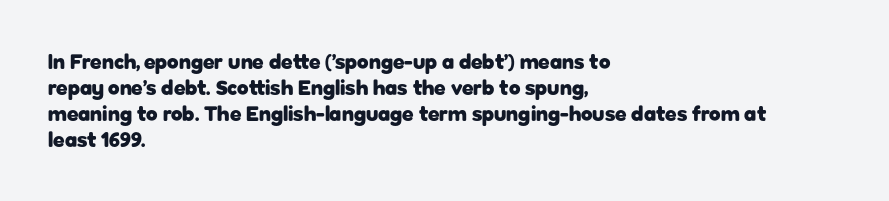
The strokes are fattened all the way to bold. Visually the block forms a straight wall on the left and a jagged coastline on the right. A typesetter would mark this as roman, not italic. The words here are not underlined.
